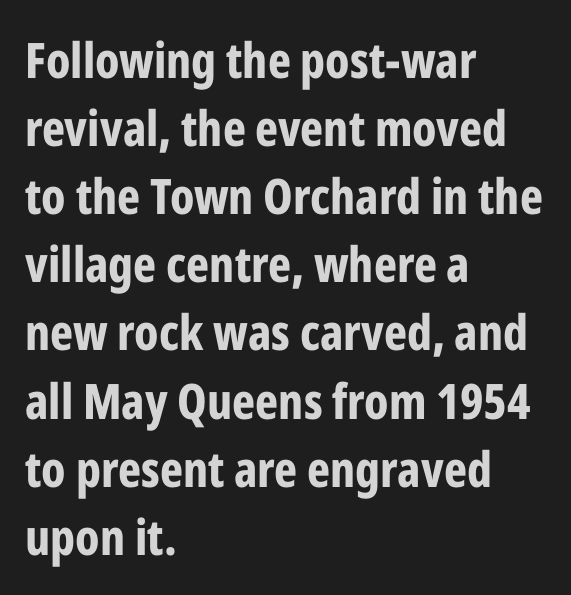
How are the letters spaced? Ordinarily, with no added tracking. A typesetter would call this proportional, since set widths differ per character. Note: no serifs on the glyphs. It's the straight-up-and-down kind of type.
